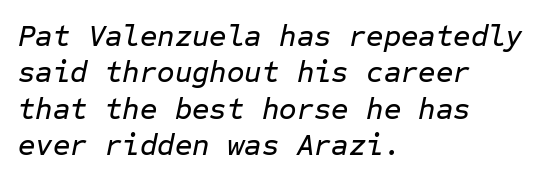
Q: Is the text italic (slanted)? A: Yes, it leans right by about 12 degrees.
Q: Is the text underlined? A: No.
Q: How is the paragraph aligned? A: Left-aligned.
Q: Is the spacing between letters normal or unusually wide? A: Normal.
Q: Width (condensed, normal, or wide)? A: Normal.
Q: Stroke contrast? A: Low.
Q: x-height? A: Medium.
Q: Monospaced? A: Yes.
